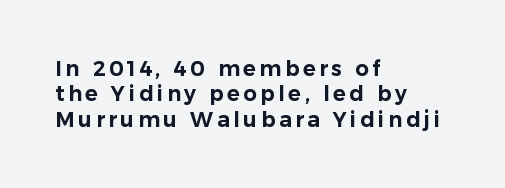
{"italic": "no", "underline": "no", "align": "left", "line_spacing_ratio": 1.21, "glyph_px": 21}
